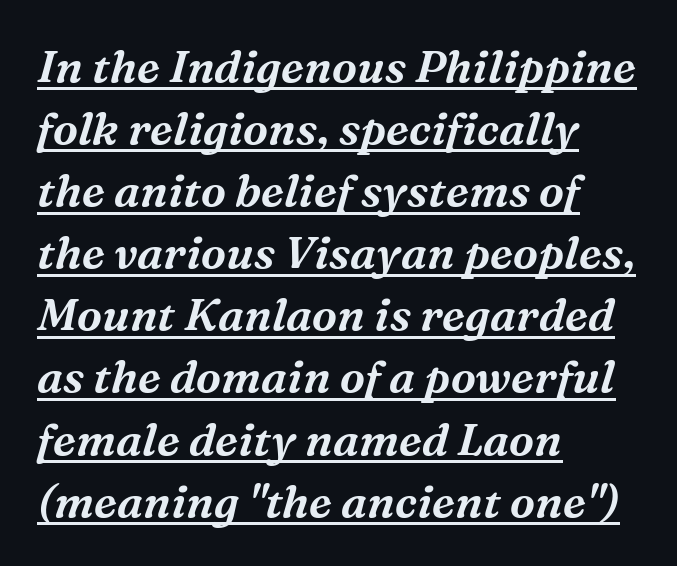
Q: Is the text italic (slanted)? A: Yes, it leans right by about 16 degrees.
Q: Is the typeface a serif or a sans-serif typeface? A: Serif.
Q: Is the text underlined? A: Yes.
Q: How is the paragraph aligned? A: Left-aligned.
Q: Is the spacing between letters normal or unusually wide? A: Normal.
Q: Is the spacing between lines tight, normal or loose? A: Normal.
Q: Width (condensed, normal, or wide)? A: Normal.
Q: Stroke contrast? A: Medium.
Q: x-height? A: Medium.
Q: Monospaced? A: No.
